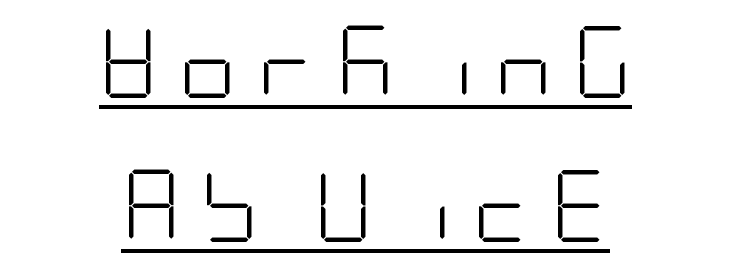
Q: Is the text bold? A: No.
Q: Is the text italic (slanted)? A: No, it is upright.
Q: Is the typeface a serif or a sans-serif typeface? A: Sans-serif.
Q: Is the text underlined? A: Yes.
Q: How is the paragraph aligned? A: Centered.
Q: Is the spacing between letters normal or unusually wide? A: Unusually wide.
Q: Is the spacing between lines tight, normal or loose? A: Loose.
Q: Width (condensed, normal, or wide)? A: Condensed.
Q: Stroke contrast? A: Low.
Q: x-height? A: Large.
